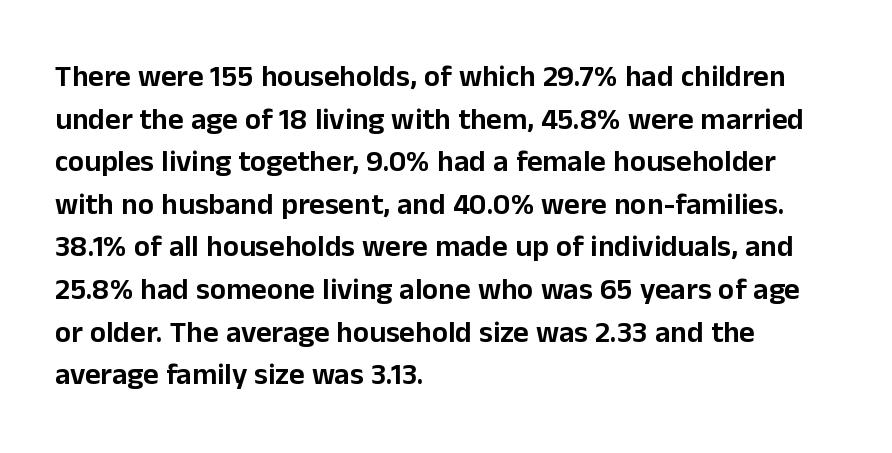
The horizontal fit of the characters is conventional and even. This is roman type, the default non-slanted kind. Note: no serifs on the glyphs. The designer left line spacing at the default. This sample has the flowing, uneven cadence of proportional lettering. Left-aligned paragraph, ragged on the right.
